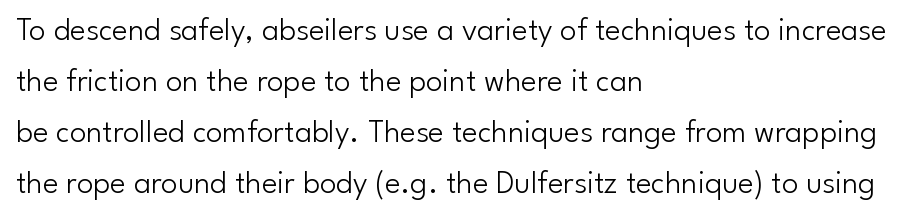
Q: Is the text bold? A: No.
Q: Is the text italic (slanted)? A: No, it is upright.
Q: Is the typeface a serif or a sans-serif typeface? A: Sans-serif.
Q: Is the text underlined? A: No.
Q: How is the paragraph aligned? A: Left-aligned.
Q: Is the spacing between letters normal or unusually wide? A: Normal.
Q: Is the spacing between lines tight, normal or loose? A: Normal.
Q: Width (condensed, normal, or wide)? A: Normal.
Q: Stroke contrast? A: Low.
Q: x-height? A: Small.
Q: Monospaced? A: No.
